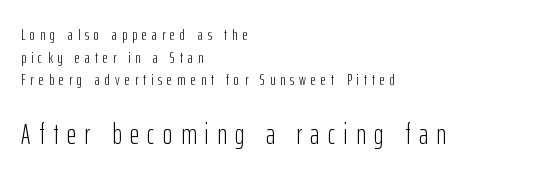
Letter spacing: wide. Any mark beneath the type? The region is blank. Regarding leading, the lines here are spaced in the standard way. Vertical strokes here are truly vertical. Varying glyph widths throughout — classic text-font behaviour.
